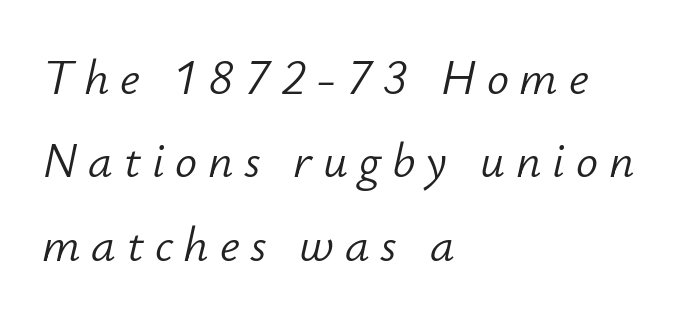
Q: Is the text bold? A: No.
Q: Is the text italic (slanted)? A: Yes, it leans right by about 12 degrees.
Q: Is the text underlined? A: No.
Q: How is the paragraph aligned? A: Left-aligned.
Q: Is the spacing between letters normal or unusually wide? A: Unusually wide.
Q: Is the spacing between lines tight, normal or loose? A: Normal.
Q: Width (condensed, normal, or wide)? A: Normal.
Q: Stroke contrast? A: Low.
Q: x-height? A: Small.
Q: Monospaced? A: No.
